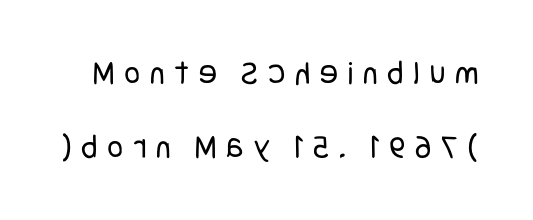
{"serif": "no", "italic": "no", "bold": "no", "weight": "regular", "width": "condensed", "stroke_contrast": "low", "x_height": "large", "underline": "no", "line_spacing": "loose", "line_spacing_ratio": 2.19, "letter_spacing": "wide", "letter_spacing_em": 0.29, "glyph_px": 34}
